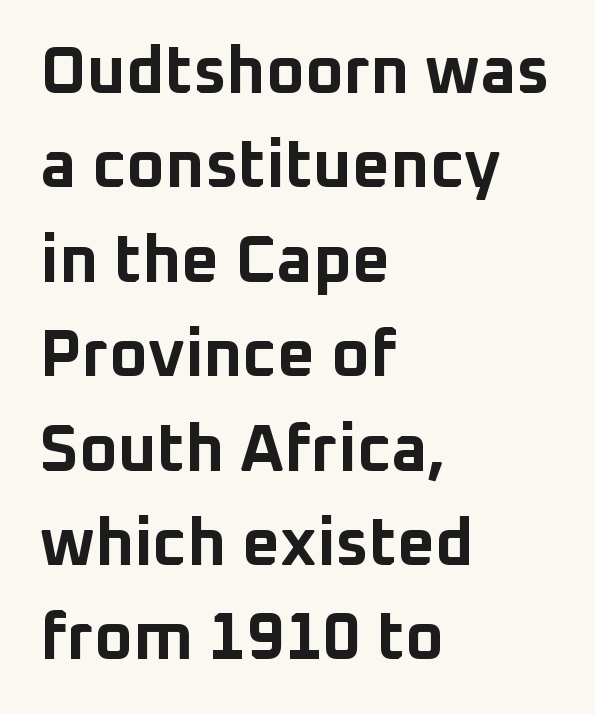
Q: Is the text bold? A: Yes.
Q: Is the text italic (slanted)? A: No, it is upright.
Q: Is the typeface a serif or a sans-serif typeface? A: Sans-serif.
Q: Is the text underlined? A: No.
Q: How is the paragraph aligned? A: Left-aligned.
Q: Is the spacing between letters normal or unusually wide? A: Normal.
Q: Is the spacing between lines tight, normal or loose? A: Normal.
Q: Width (condensed, normal, or wide)? A: Normal.
Q: Stroke contrast? A: Low.
Q: x-height? A: Medium.
Q: Monospaced? A: No.
